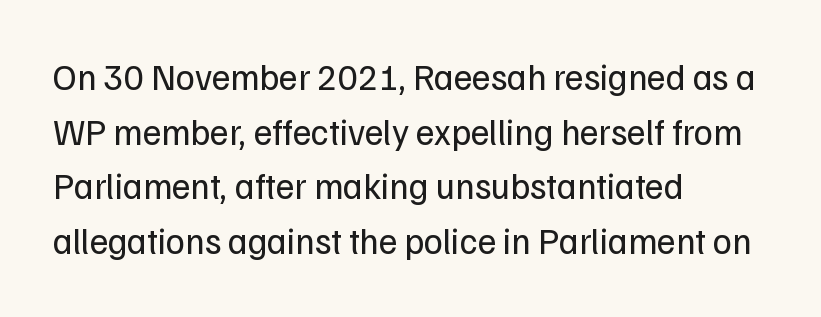
The image shows 36 px regular-weight sans-serif type, upright; set left-aligned, normal line spacing (1.52x), normal letter spacing, not underlined; low stroke contrast and a medium x-height.
